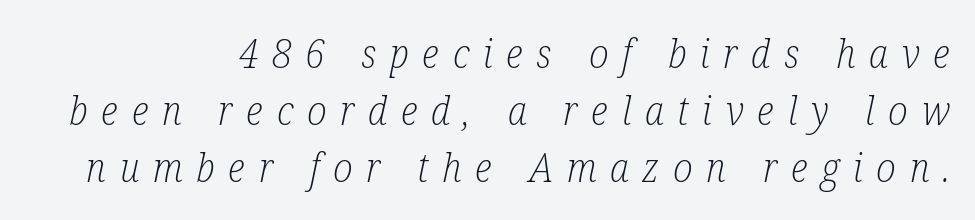
{"serif": "yes", "italic": "yes", "lean": "right", "slant_degrees": 12, "bold": "no", "weight": "light", "width": "condensed", "stroke_contrast": "low", "x_height": "medium", "monospaced": "no", "underline": "no", "align": "right", "line_spacing": "normal", "line_spacing_ratio": 1.43, "letter_spacing": "wide", "letter_spacing_em": 0.34, "glyph_px": 40}
